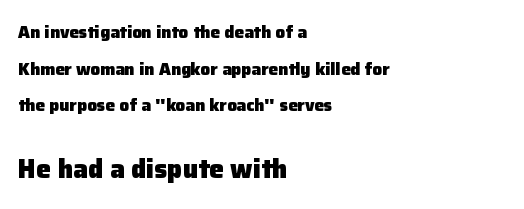
{"italic": "no", "bold": "yes", "underline": "no", "align": "left", "line_spacing": "loose", "line_spacing_ratio": 2.15, "letter_spacing": "normal", "letter_spacing_em": 0.0, "larger_block": "second", "size_ratio": 1.53, "glyph_px": 26}
